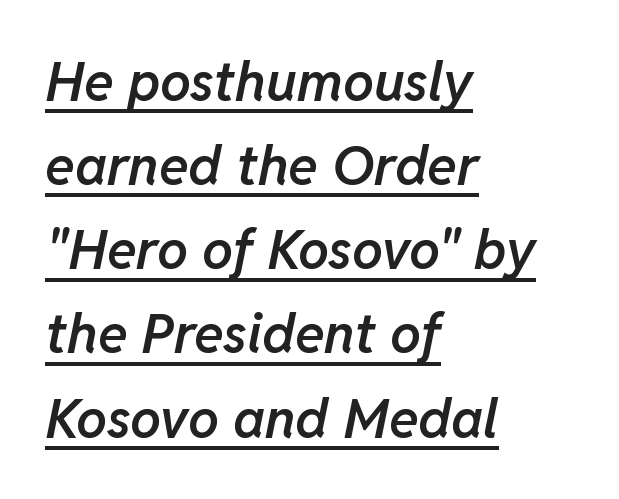
Q: Is the text bold? A: Semi-bold.
Q: Is the text italic (slanted)? A: Yes, it leans right by about 11 degrees.
Q: Is the text underlined? A: Yes.
Q: How is the paragraph aligned? A: Left-aligned.
Q: Is the spacing between letters normal or unusually wide? A: Normal.
Q: Is the spacing between lines tight, normal or loose? A: Normal.
Q: Width (condensed, normal, or wide)? A: Normal.
Q: Stroke contrast? A: Low.
Q: x-height? A: Medium.
Q: Monospaced? A: No.
